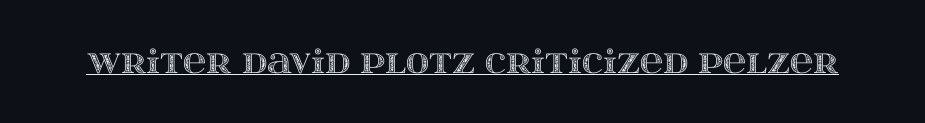
Is there an underline? Yes — a line sits under the letters. The type is set solid horizontally, with unmodified tracking. Varying glyph widths throughout — classic text-font behaviour. Is there any slant? The stems are plumb.
